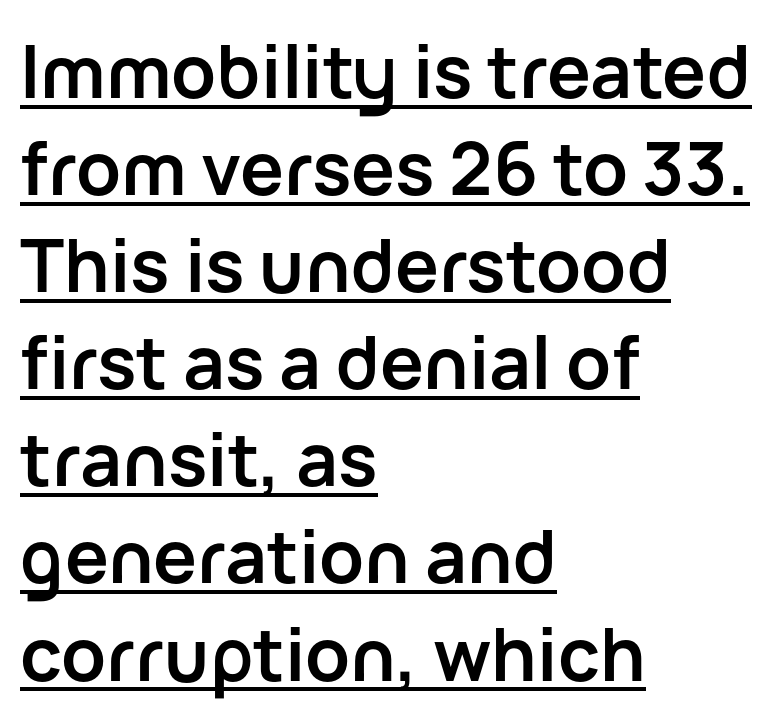
{"serif": "no", "italic": "no", "bold": "yes", "weight": "semibold", "width": "normal", "stroke_contrast": "low", "x_height": "medium", "monospaced": "no", "underline": "yes", "align": "left", "line_spacing": "normal", "line_spacing_ratio": 1.33, "letter_spacing": "normal", "letter_spacing_em": 0.0, "glyph_px": 73}
